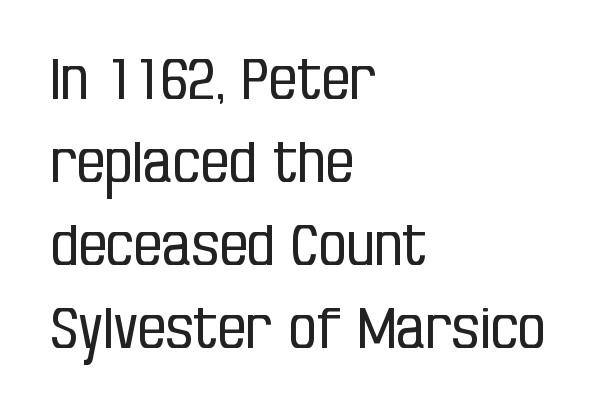
The image shows 56 px regular-weight, condensed sans-serif type, upright; set left-aligned, normal line spacing (1.48x), normal letter spacing, not underlined; low stroke contrast and a large x-height.
